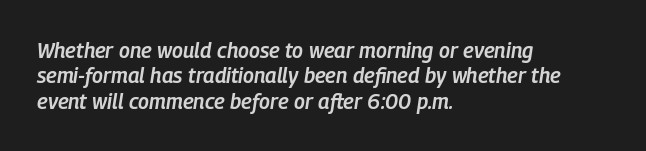
The image shows 21 px text type, italic (leaning right); set left-aligned, line spacing 1.21x, normal letter spacing, not underlined.
